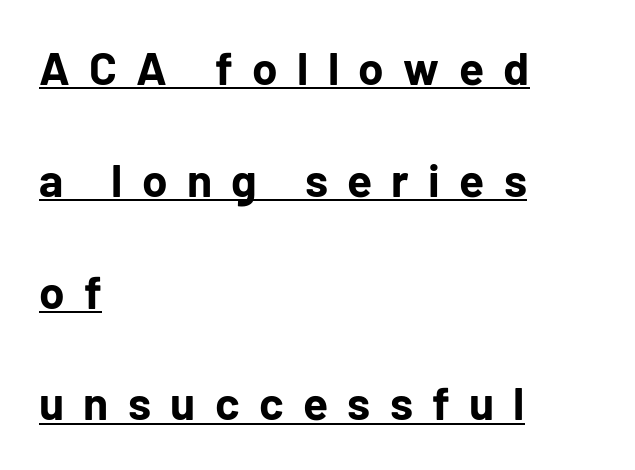
What kind of face is this? One without serifs — a sans. Like a heading marked for emphasis, these lines bear an underscore. Substantial extra tracking has been applied to these lines. Quick note: not italic, upright.
